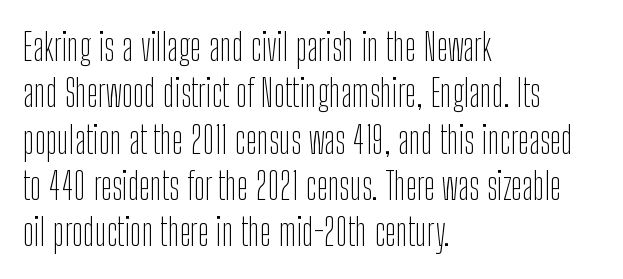
The image shows 38 px thin, condensed sans-serif type, upright; set left-aligned, line spacing 1.22x, normal letter spacing, not underlined; low stroke contrast and a medium x-height.
